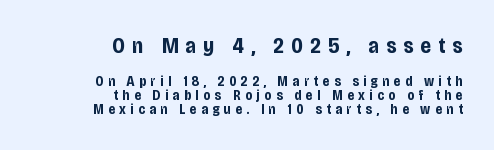
A student would call this right alignment; a typographer would say flush right, rag left. Compared with typical paragraphs, the rows here are closer together. Is there any slant? The stems are plumb. Substantial extra tracking has been applied to these lines. The earlier block is typeset at a bigger size than the later block.
